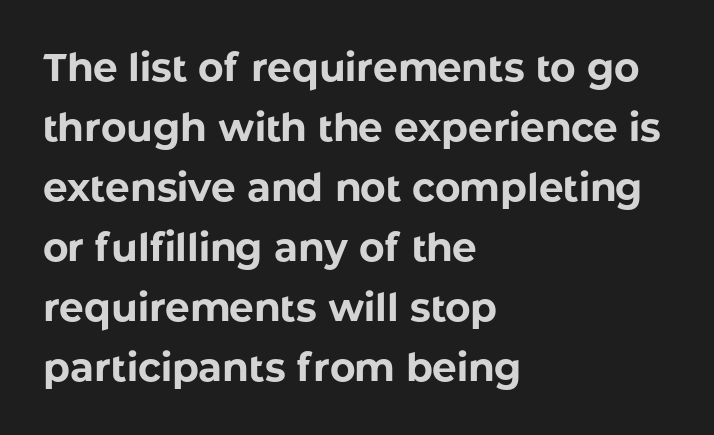
The image shows 39 px bold sans-serif type, upright; set left-aligned, normal line spacing (1.54x), normal letter spacing, not underlined; low stroke contrast and a medium x-height.
